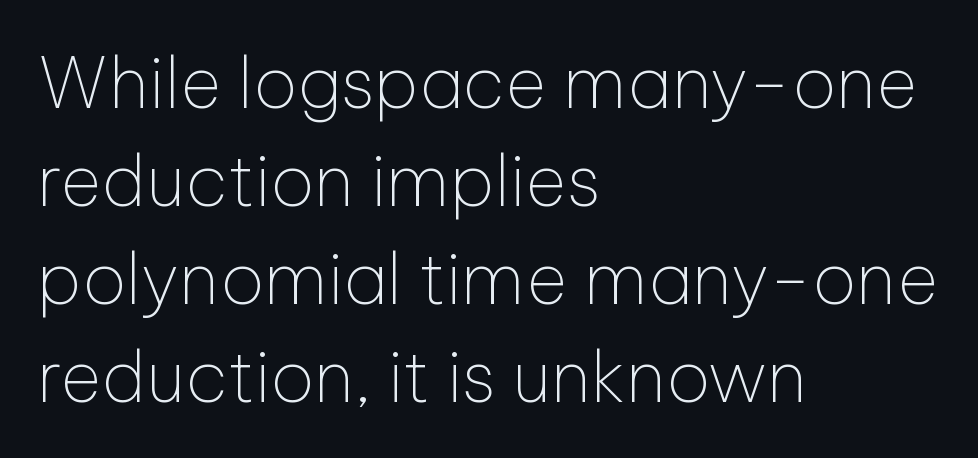
The image shows 71 px thin sans-serif type, upright; set left-aligned, normal line spacing (1.38x), normal letter spacing, not underlined; low stroke contrast and a medium x-height.
